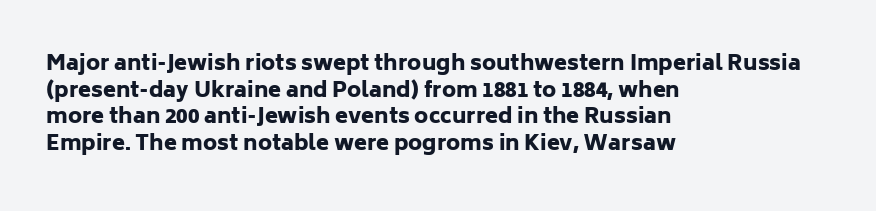
Q: Is the text bold? A: Yes.
Q: Is the text italic (slanted)? A: No, it is upright.
Q: Is the text underlined? A: No.
Q: How is the paragraph aligned? A: Left-aligned.
Q: Is the spacing between letters normal or unusually wide? A: Normal.
Q: Is the spacing between lines tight, normal or loose? A: Normal.
